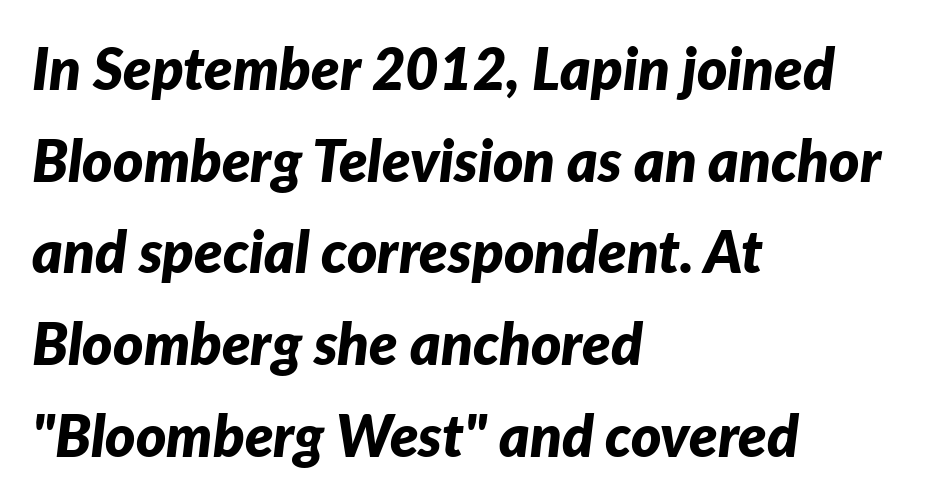
{"italic": "yes", "lean": "right", "slant_degrees": 7, "bold": "yes", "weight": "bold", "width": "normal", "stroke_contrast": "low", "x_height": "medium", "monospaced": "no", "underline": "no", "align": "left", "line_spacing": "normal", "line_spacing_ratio": 1.58, "letter_spacing": "normal", "letter_spacing_em": 0.0, "glyph_px": 58}
